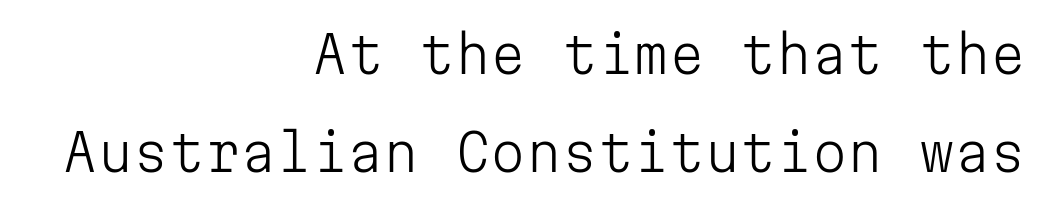
The image shows 51 px light sans-serif type, upright, monospaced; set right-aligned, loose line spacing (1.92x), normal letter spacing, not underlined; low stroke contrast and a medium x-height.
